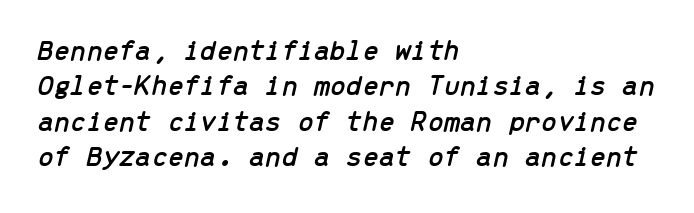
Q: Is the text italic (slanted)? A: Yes, it leans right by about 13 degrees.
Q: Is the text underlined? A: No.
Q: How is the paragraph aligned? A: Left-aligned.
Q: Is the spacing between letters normal or unusually wide? A: Normal.
Q: Width (condensed, normal, or wide)? A: Normal.
Q: Stroke contrast? A: Low.
Q: x-height? A: Medium.
Q: Monospaced? A: Yes.
